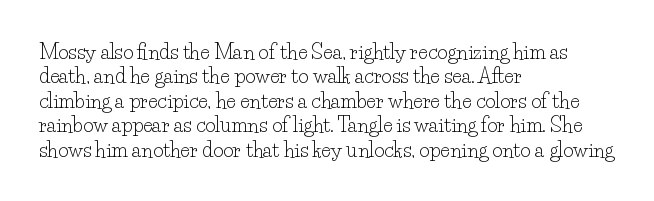
{"italic": "no", "bold": "no", "underline": "no", "align": "left", "line_spacing_ratio": 1.22, "letter_spacing": "normal", "letter_spacing_em": 0.0, "glyph_px": 20}
